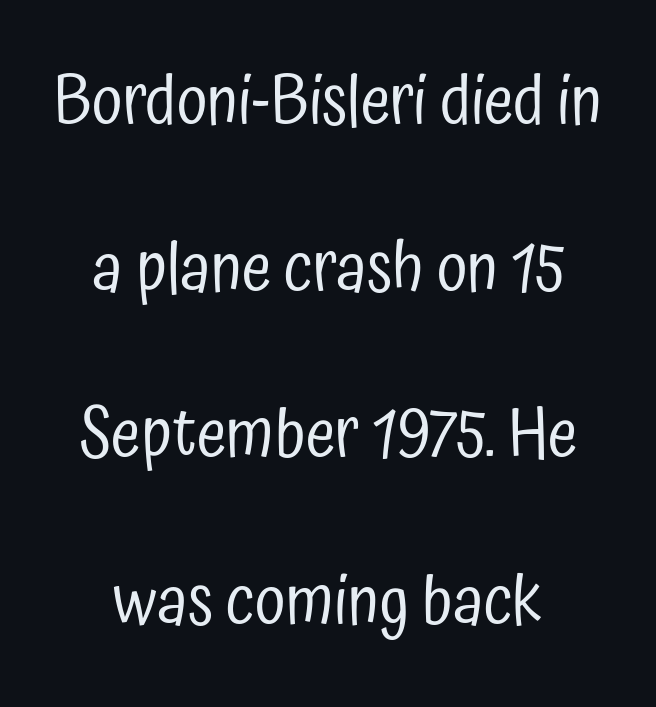
{"serif": "no", "italic": "no", "bold": "no", "weight": "regular", "width": "condensed", "stroke_contrast": "low", "x_height": "medium", "monospaced": "no", "underline": "no", "align": "center", "line_spacing": "loose", "line_spacing_ratio": 2.45, "letter_spacing": "normal", "letter_spacing_em": 0.0, "glyph_px": 68}
